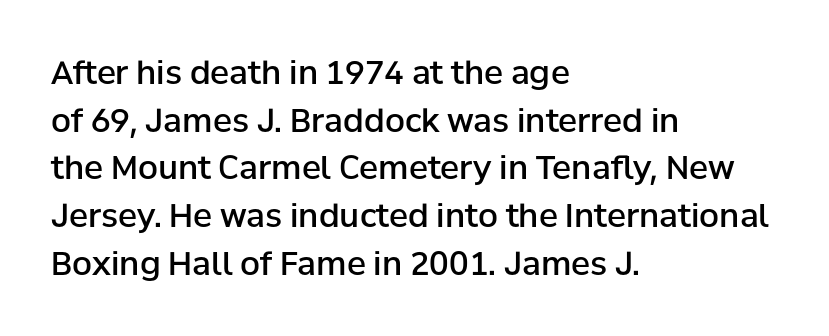
The image shows 32 px semibold sans-serif type, upright; set left-aligned, normal line spacing (1.49x), normal letter spacing, not underlined; low stroke contrast and a medium x-height.
